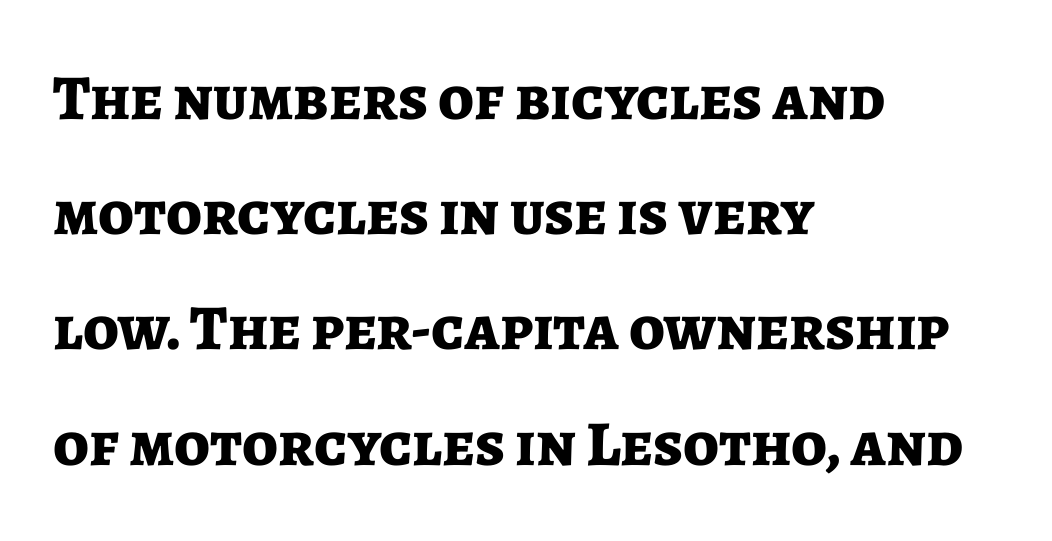
The image shows 64 px bold sans-serif type, upright; set left-aligned, line spacing 1.8x, normal letter spacing, not underlined; low stroke contrast and a medium x-height.
